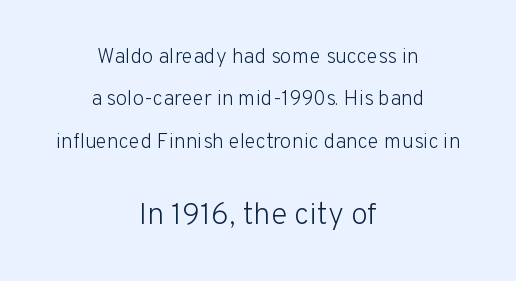
{"serif": "no", "italic": "no", "bold": "no", "weight": "light", "width": "normal", "stroke_contrast": "low", "x_height": "medium", "monospaced": "no", "underline": "no", "align": "center", "line_spacing": "loose", "line_spacing_ratio": 2.02, "letter_spacing": "normal", "letter_spacing_em": 0.0, "larger_block": "second", "size_ratio": 1.48, "glyph_px": 31}
